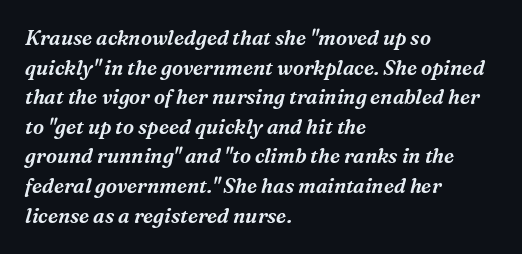
The image shows 20 px text type, italic (leaning right); set left-aligned, normal line spacing (1.48x), normal letter spacing, not underlined.
